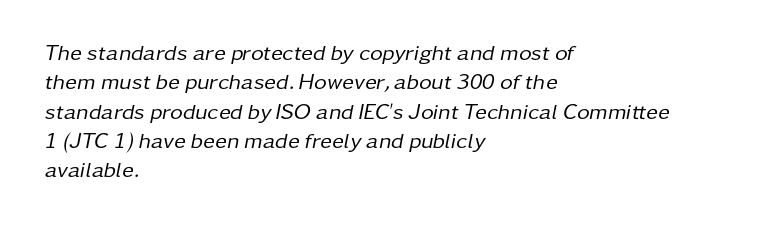
This sample is left-justified, so line endings fall wherever the words run out. This sample uses plain, unmodified letter spacing. These lines were composed using italics. Heaviness? Minimal to ordinary, like unemphasized prose. Each row of text sits above clean, open space.
